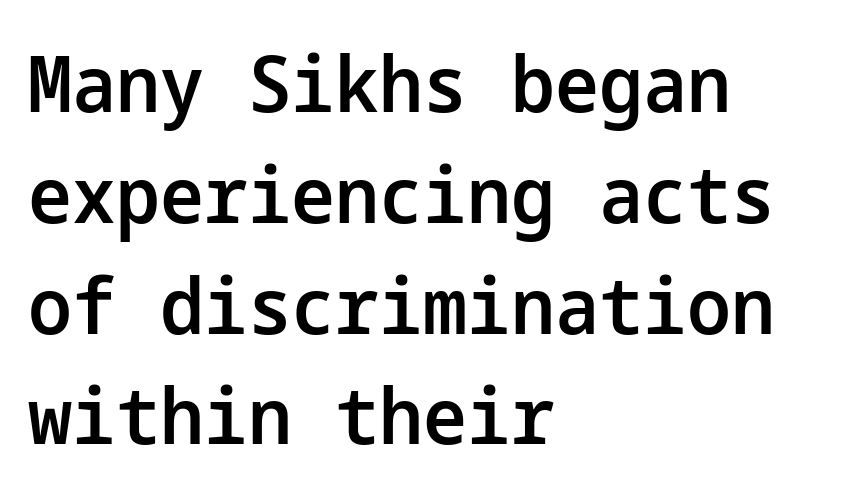
Q: Is the text bold? A: Semi-bold.
Q: Is the text italic (slanted)? A: No, it is upright.
Q: Is the typeface a serif or a sans-serif typeface? A: Sans-serif.
Q: Is the text underlined? A: No.
Q: How is the paragraph aligned? A: Left-aligned.
Q: Is the spacing between letters normal or unusually wide? A: Normal.
Q: Is the spacing between lines tight, normal or loose? A: Normal.
Q: Width (condensed, normal, or wide)? A: Normal.
Q: Stroke contrast? A: Low.
Q: x-height? A: Medium.
